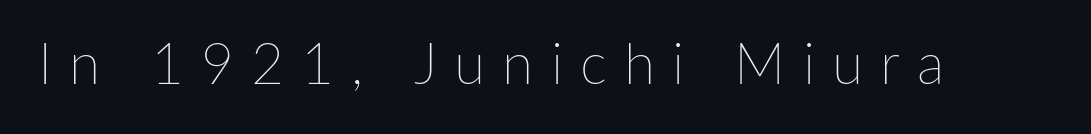
{"italic": "no", "bold": "no", "weight": "thin", "width": "normal", "stroke_contrast": "low", "x_height": "medium", "monospaced": "no", "underline": "no", "letter_spacing": "wide", "letter_spacing_em": 0.3, "glyph_px": 57}
